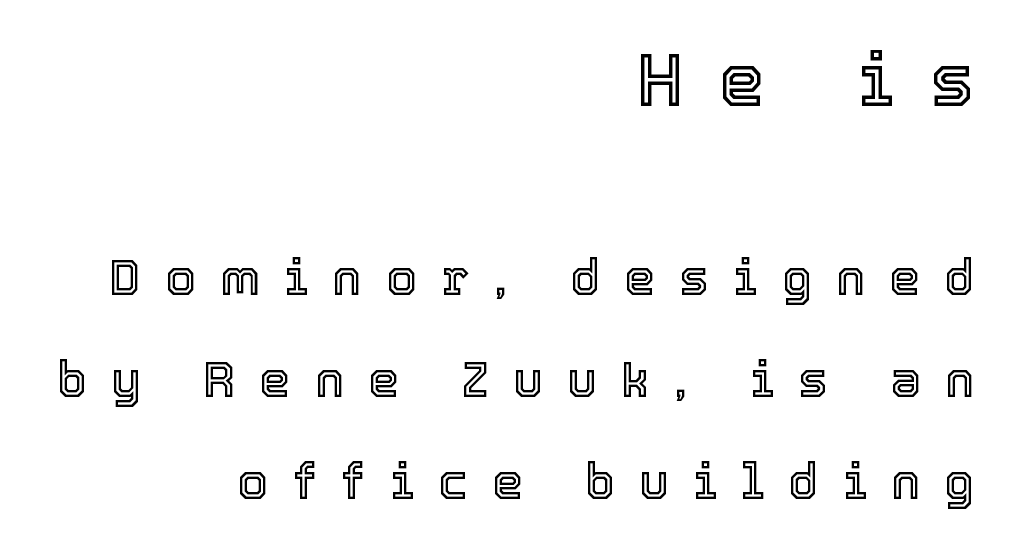
The image shows 73 px text type, upright; set right-aligned, loose line spacing (2.08x), unusually wide letter spacing (+0.5 em), not underlined; the first (top) block is 1.49x larger; a medium x-height.
